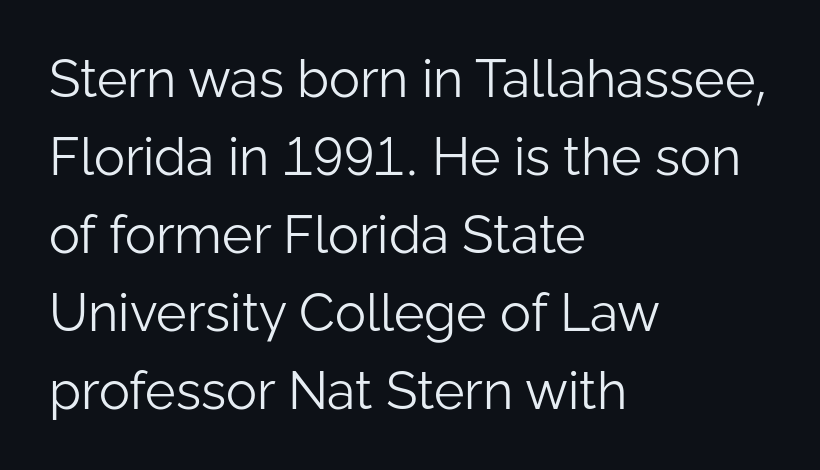
{"serif": "no", "italic": "no", "bold": "no", "weight": "light", "width": "normal", "stroke_contrast": "low", "x_height": "medium", "monospaced": "no", "underline": "no", "align": "left", "line_spacing": "normal", "line_spacing_ratio": 1.5, "letter_spacing": "normal", "letter_spacing_em": 0.0, "glyph_px": 52}
